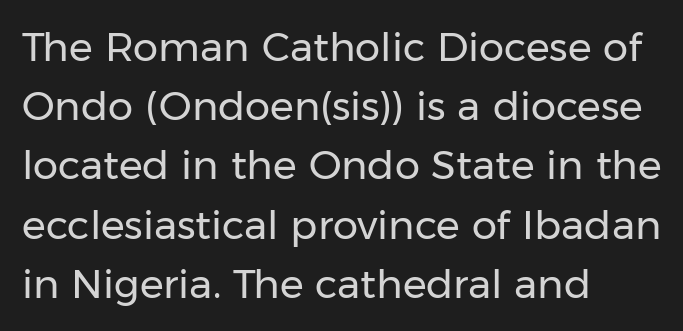
{"serif": "no", "italic": "no", "bold": "no", "weight": "regular", "width": "normal", "stroke_contrast": "low", "x_height": "medium", "monospaced": "no", "underline": "no", "align": "left", "line_spacing": "normal", "line_spacing_ratio": 1.48, "letter_spacing": "normal", "letter_spacing_em": 0.0, "glyph_px": 40}
